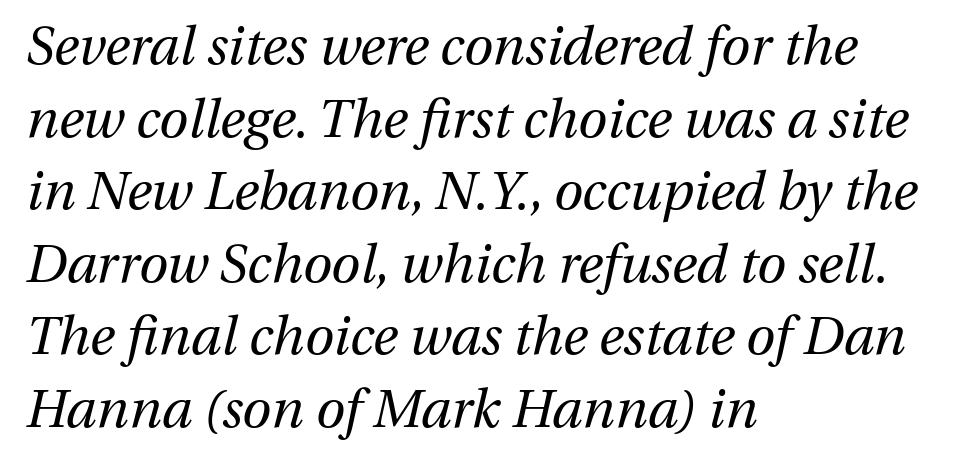
{"italic": "yes", "lean": "right", "slant_degrees": 13, "bold": "no", "weight": "regular", "width": "normal", "stroke_contrast": "medium", "x_height": "medium", "monospaced": "no", "underline": "no", "align": "left", "line_spacing": "normal", "line_spacing_ratio": 1.37, "letter_spacing": "normal", "letter_spacing_em": 0.0, "glyph_px": 53}
